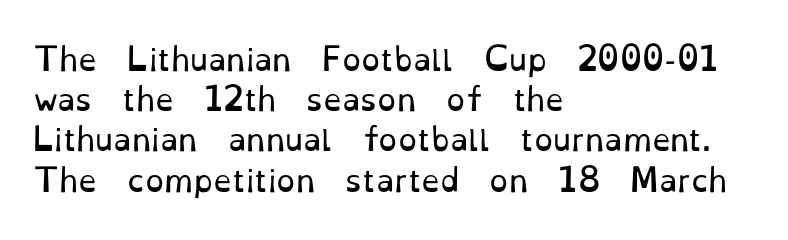
Q: Is the text bold? A: No.
Q: Is the text italic (slanted)? A: No, it is upright.
Q: Is the typeface a serif or a sans-serif typeface? A: Sans-serif.
Q: Is the text underlined? A: No.
Q: How is the paragraph aligned? A: Left-aligned.
Q: Is the spacing between letters normal or unusually wide? A: Normal.
Q: Is the spacing between lines tight, normal or loose? A: Normal.
Q: Width (condensed, normal, or wide)? A: Normal.
Q: Stroke contrast? A: Low.
Q: x-height? A: Small.
Q: Monospaced? A: No.
